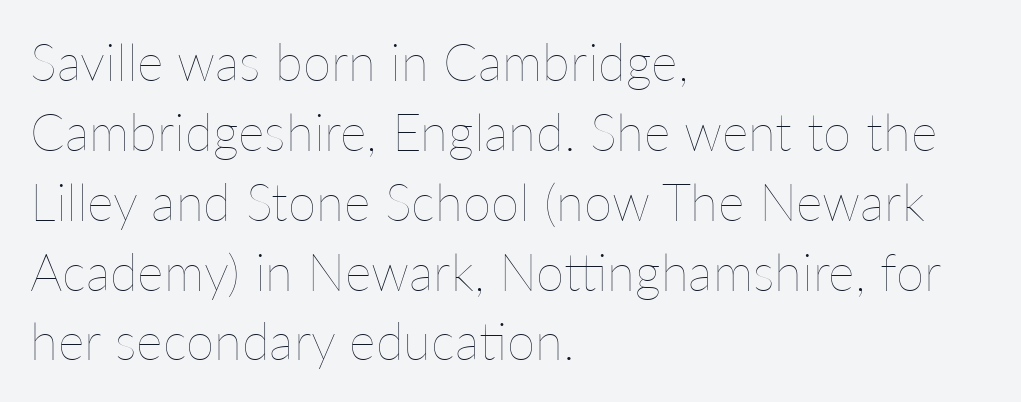
{"italic": "no", "bold": "no", "weight": "thin", "width": "normal", "stroke_contrast": "low", "x_height": "medium", "monospaced": "no", "underline": "no", "align": "left", "line_spacing": "normal", "line_spacing_ratio": 1.37, "letter_spacing": "normal", "letter_spacing_em": 0.0, "glyph_px": 51}
